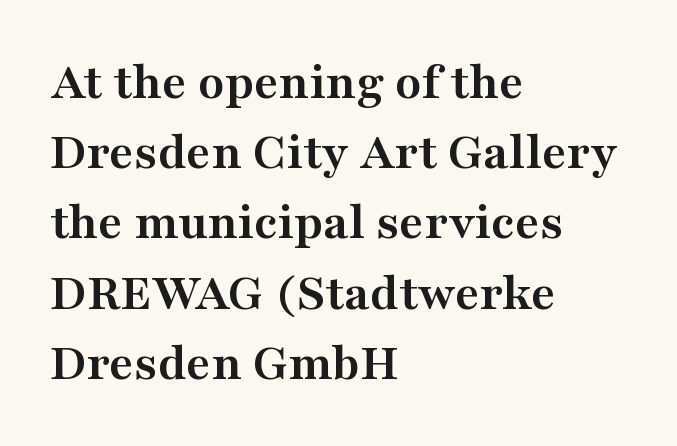
{"serif": "yes", "italic": "no", "bold": "yes", "weight": "semibold", "width": "wide", "stroke_contrast": "medium", "x_height": "medium", "monospaced": "no", "underline": "no", "align": "left", "line_spacing": "normal", "line_spacing_ratio": 1.3, "letter_spacing": "normal", "letter_spacing_em": 0.0, "glyph_px": 54}
